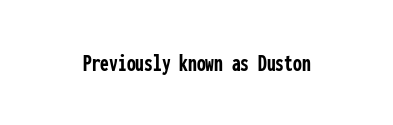
Underlining? Definitely not there. Strong, thick strokes mark this as bold type. This sample uses an upright cut, with every glyph sitting square on the baseline. A typesetter would call this zero additional tracking.
